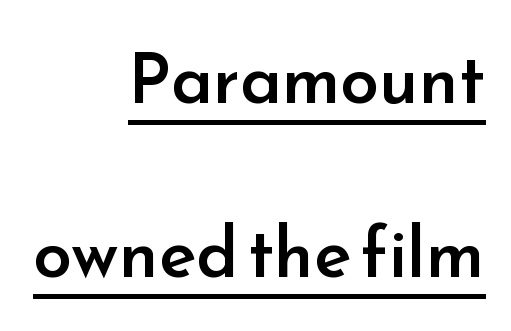
The face used here appears with an underline applied. Is there much room between lines? Yes — plenty of vertical air separates them. Does the copy run flush right? Yes — the right margin is perfectly even. Inter-character spacing is left at the font's built-in metrics. Look at the stroke-to-counter ratio: somewhat heavy, a semibold.
